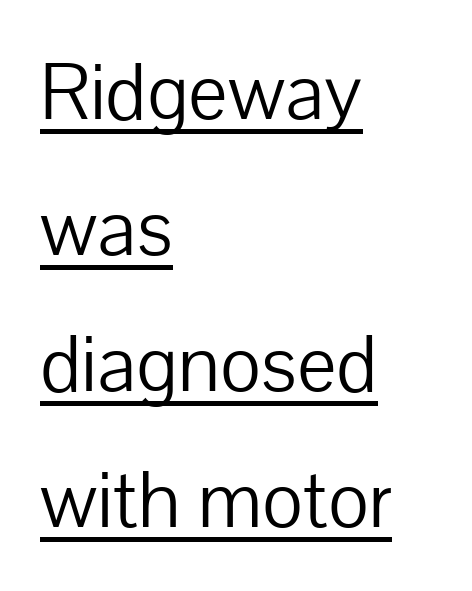
This rendering leaves character spacing at its baseline value. The rendered words wear a rule along their underside. These lines are rendered in a variable-pitch font. The paragraph shown leans on its left margin. A light-to-regular cut is what we see here.
